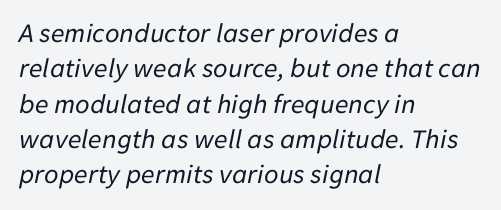
Typeset ragged right — the left edge is the straight one. Tracking here is standard; glyphs follow each other at the usual distance. This is not heavy type; no bold has been used. Yep, that's italic — everything's leaning. Do the characters align in a grid? No, the font is proportional.
